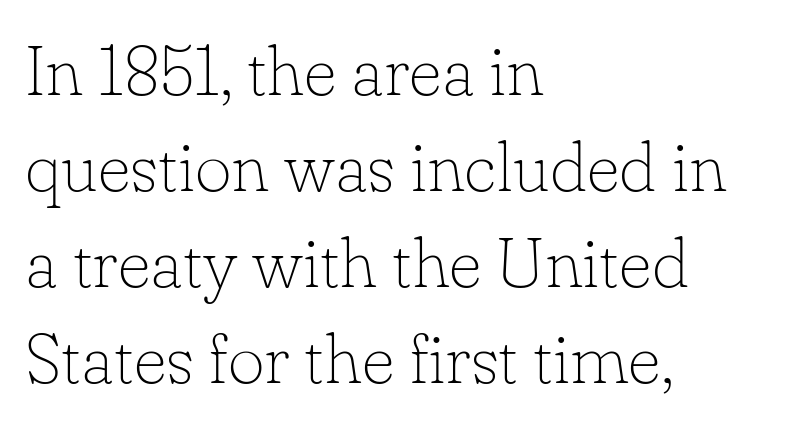
The image shows 71 px thin serif type, upright; set left-aligned, normal line spacing (1.35x), normal letter spacing, not underlined; low stroke contrast and a small x-height.
